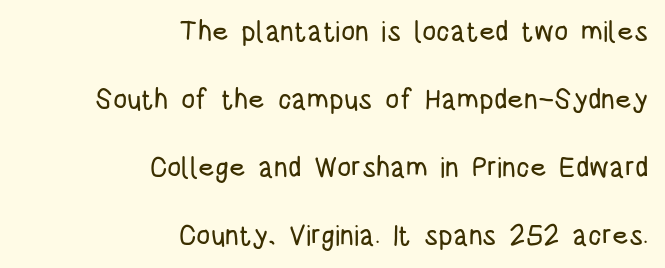
Q: Is the text italic (slanted)? A: No, it is upright.
Q: Is the typeface a serif or a sans-serif typeface? A: Sans-serif.
Q: Is the text underlined? A: No.
Q: How is the paragraph aligned? A: Right-aligned.
Q: Is the spacing between letters normal or unusually wide? A: Normal.
Q: Is the spacing between lines tight, normal or loose? A: Loose.
Q: Width (condensed, normal, or wide)? A: Condensed.
Q: Stroke contrast? A: Low.
Q: x-height? A: Large.
Q: Monospaced? A: No.
